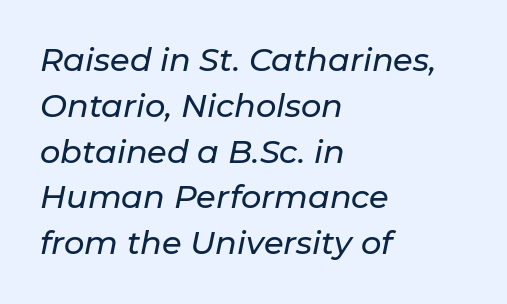
Line spacing here is normal. There is no visible air inserted between adjacent glyphs. Visually the block forms a straight wall on the left and a jagged coastline on the right. The baseline area is clear. Tall strokes in this sample are angled rather than plumb. This sample has the flowing, uneven cadence of proportional lettering.
